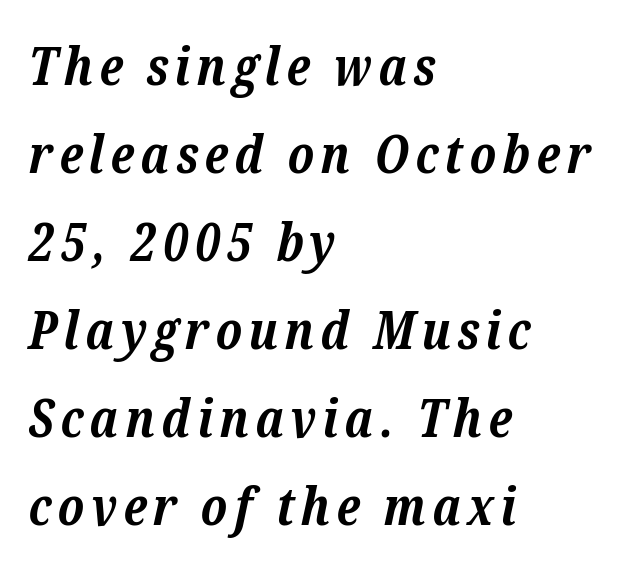
Q: Is the text bold? A: Yes.
Q: Is the text italic (slanted)? A: Yes, it leans right by about 12 degrees.
Q: Is the typeface a serif or a sans-serif typeface? A: Serif.
Q: Is the text underlined? A: No.
Q: How is the paragraph aligned? A: Left-aligned.
Q: Is the spacing between lines tight, normal or loose? A: Normal.
Q: Width (condensed, normal, or wide)? A: Normal.
Q: Stroke contrast? A: Low.
Q: x-height? A: Medium.
Q: Monospaced? A: No.
